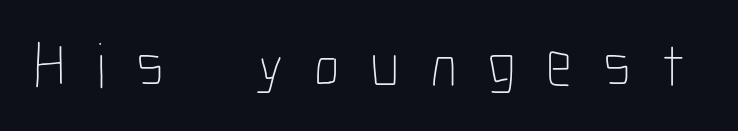
{"italic": "no", "bold": "no", "weight": "thin", "width": "condensed", "stroke_contrast": "low", "x_height": "medium", "monospaced": "no", "underline": "no", "letter_spacing": "wide", "letter_spacing_em": 0.48, "glyph_px": 64}
